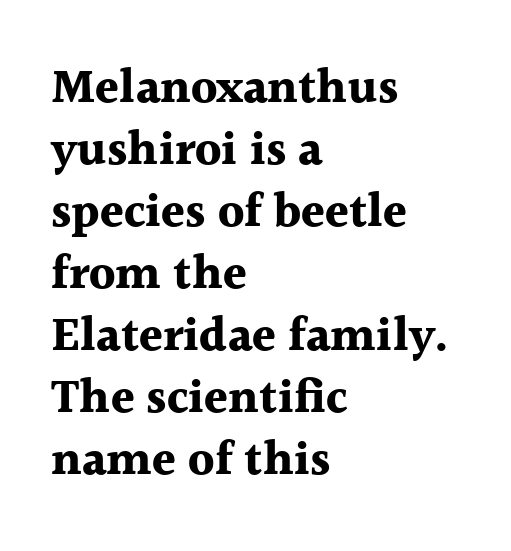
It's the straight-up-and-down kind of type. Teacher's note: observe the even left margin — that is flush-left alignment. Regarding serifs, this sample has them. Vertically, the passage feels balanced, rows spaced as you'd expect. Varying glyph widths throughout — classic text-font behaviour. Every letter is thick-stroked: bold, no question.
